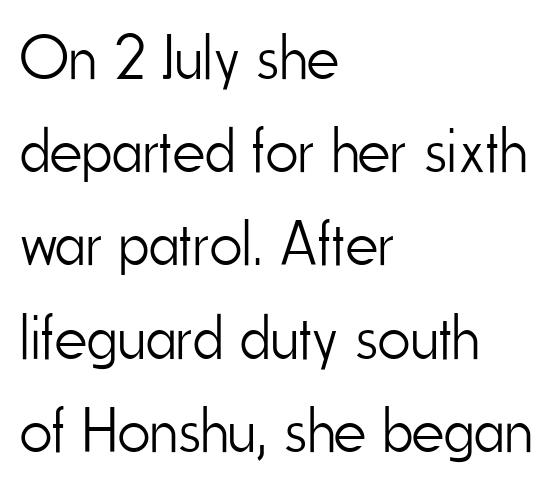
Q: Is the text bold? A: No.
Q: Is the text italic (slanted)? A: No, it is upright.
Q: Is the typeface a serif or a sans-serif typeface? A: Sans-serif.
Q: Is the text underlined? A: No.
Q: How is the paragraph aligned? A: Left-aligned.
Q: Is the spacing between letters normal or unusually wide? A: Normal.
Q: Is the spacing between lines tight, normal or loose? A: Normal.
Q: Width (condensed, normal, or wide)? A: Condensed.
Q: Stroke contrast? A: Low.
Q: x-height? A: Small.
Q: Monospaced? A: No.
